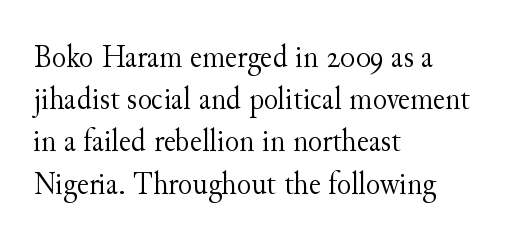
Q: Is the text bold? A: No.
Q: Is the text italic (slanted)? A: No, it is upright.
Q: Is the typeface a serif or a sans-serif typeface? A: Serif.
Q: Is the text underlined? A: No.
Q: How is the paragraph aligned? A: Left-aligned.
Q: Is the spacing between letters normal or unusually wide? A: Normal.
Q: Is the spacing between lines tight, normal or loose? A: Normal.
Q: Width (condensed, normal, or wide)? A: Normal.
Q: Stroke contrast? A: Medium.
Q: x-height? A: Small.
Q: Monospaced? A: No.
